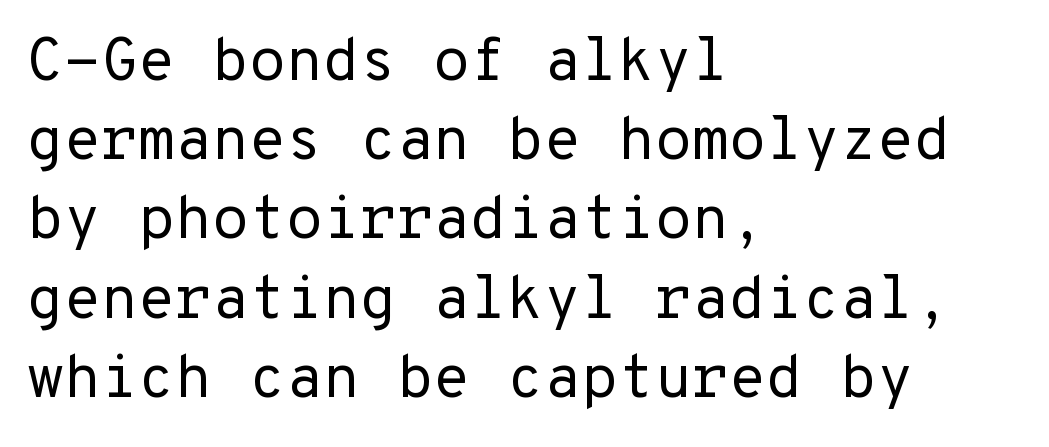
{"serif": "no", "italic": "no", "bold": "no", "weight": "regular", "width": "normal", "stroke_contrast": "low", "x_height": "medium", "underline": "no", "align": "left", "line_spacing": "normal", "line_spacing_ratio": 1.32, "letter_spacing": "normal", "letter_spacing_em": 0.0, "glyph_px": 60}
